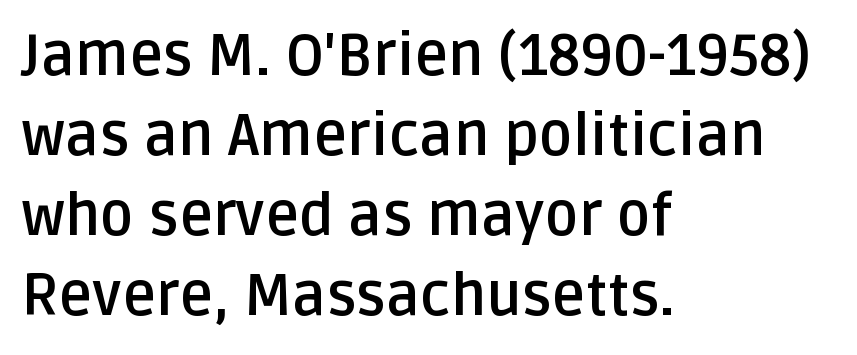
Q: Is the text bold? A: Yes.
Q: Is the text italic (slanted)? A: No, it is upright.
Q: Is the typeface a serif or a sans-serif typeface? A: Sans-serif.
Q: Is the text underlined? A: No.
Q: How is the paragraph aligned? A: Left-aligned.
Q: Is the spacing between letters normal or unusually wide? A: Normal.
Q: Is the spacing between lines tight, normal or loose? A: Normal.
Q: Width (condensed, normal, or wide)? A: Normal.
Q: Stroke contrast? A: Low.
Q: x-height? A: Large.
Q: Monospaced? A: No.
